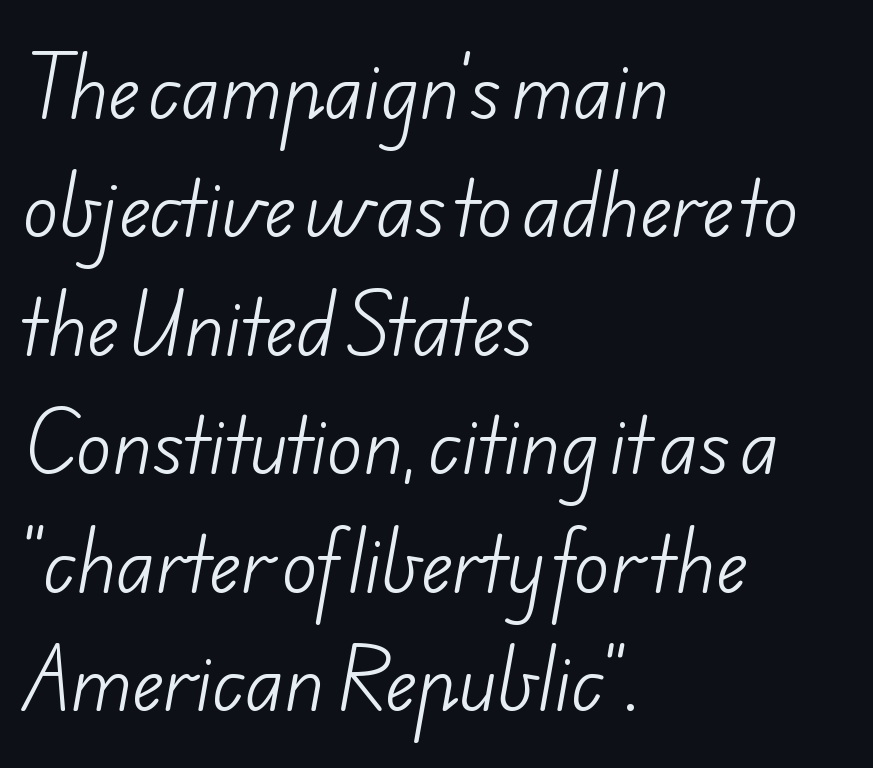
The image shows 74 px light sans-serif type; set left-aligned, normal line spacing (1.6x), normal letter spacing, not underlined; low stroke contrast and a small x-height.
